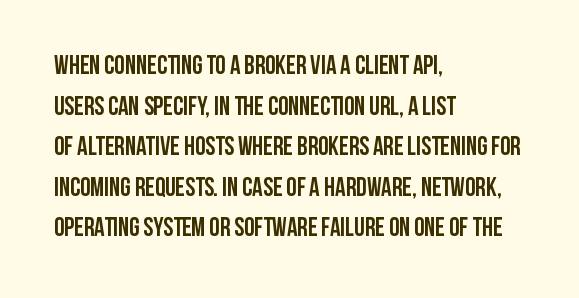
Q: Is the text bold? A: Yes.
Q: Is the text italic (slanted)? A: No, it is upright.
Q: Is the text underlined? A: No.
Q: How is the paragraph aligned? A: Left-aligned.
Q: Is the spacing between letters normal or unusually wide? A: Normal.
Q: Is the spacing between lines tight, normal or loose? A: Normal.
